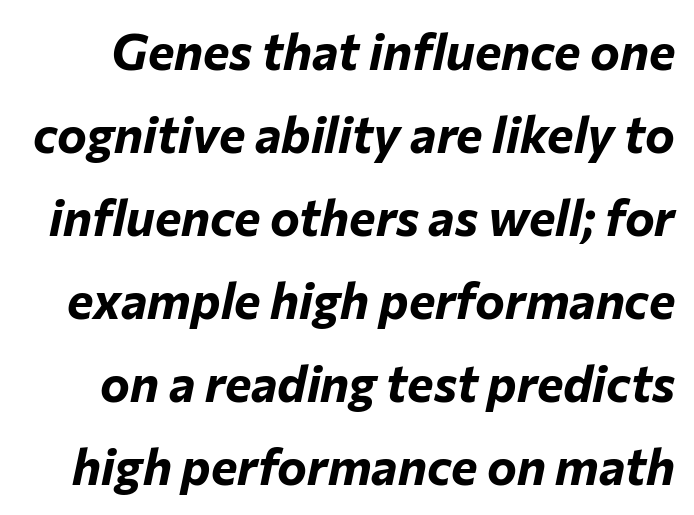
Q: Is the text bold? A: Yes.
Q: Is the text italic (slanted)? A: Yes, it leans right by about 12 degrees.
Q: Is the text underlined? A: No.
Q: Is the spacing between letters normal or unusually wide? A: Normal.
Q: Is the spacing between lines tight, normal or loose? A: Normal.
Q: Width (condensed, normal, or wide)? A: Normal.
Q: Stroke contrast? A: Low.
Q: x-height? A: Medium.
Q: Monospaced? A: No.
